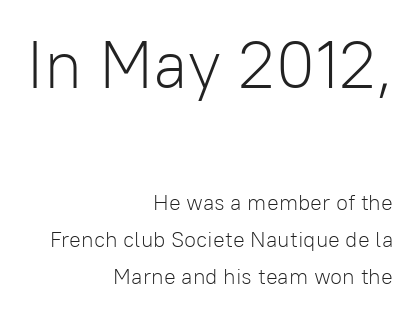
Q: Is the text bold? A: No.
Q: Is the text italic (slanted)? A: No, it is upright.
Q: Is the typeface a serif or a sans-serif typeface? A: Sans-serif.
Q: Is the text underlined? A: No.
Q: How is the paragraph aligned? A: Right-aligned.
Q: Is the spacing between letters normal or unusually wide? A: Normal.
Q: Is the spacing between lines tight, normal or loose? A: Normal.
Q: Which block of text is set in a larger size, the first (top) or the second (bottom)? A: The first (top) one.
Q: Width (condensed, normal, or wide)? A: Normal.
Q: Stroke contrast? A: Low.
Q: x-height? A: Medium.
Q: Monospaced? A: No.
